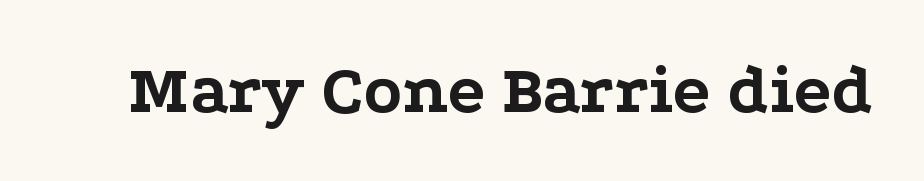
{"serif": "yes", "italic": "no", "bold": "yes", "weight": "bold", "width": "wide", "stroke_contrast": "low", "x_height": "medium", "monospaced": "no", "underline": "no", "letter_spacing": "normal", "letter_spacing_em": 0.0, "glyph_px": 70}
